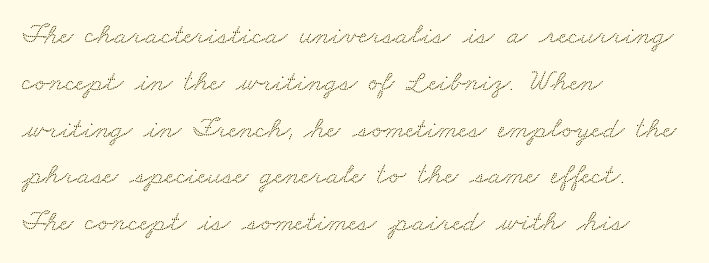
The image shows 30 px wide serif type; set left-aligned, normal line spacing (1.56x), normal letter spacing, not underlined; low stroke contrast and a small x-height.
